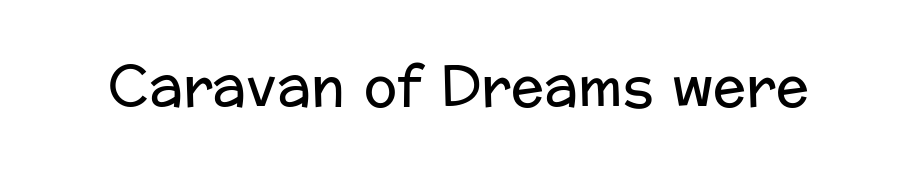
Q: Is the text bold? A: No.
Q: Is the text italic (slanted)? A: No, it is upright.
Q: Is the typeface a serif or a sans-serif typeface? A: Sans-serif.
Q: Is the text underlined? A: No.
Q: Is the spacing between letters normal or unusually wide? A: Normal.
Q: Width (condensed, normal, or wide)? A: Normal.
Q: Stroke contrast? A: Low.
Q: x-height? A: Medium.
Q: Monospaced? A: No.
